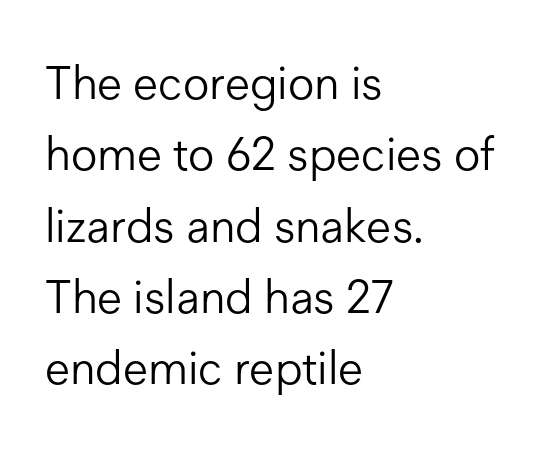
{"serif": "no", "italic": "no", "bold": "no", "weight": "light", "width": "normal", "stroke_contrast": "low", "x_height": "medium", "monospaced": "no", "underline": "no", "align": "left", "line_spacing": "normal", "line_spacing_ratio": 1.55, "letter_spacing": "normal", "letter_spacing_em": 0.0, "glyph_px": 46}
